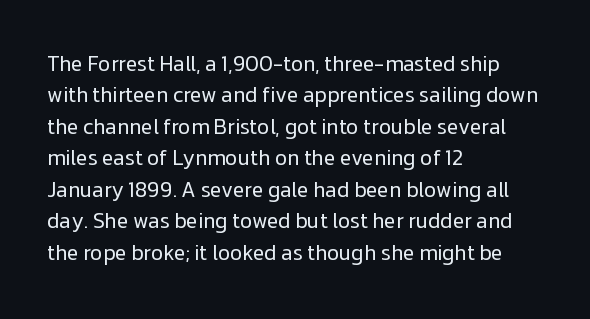
The image shows 21 px text type, upright; set left-aligned, normal line spacing (1.5x), normal letter spacing, not underlined.
